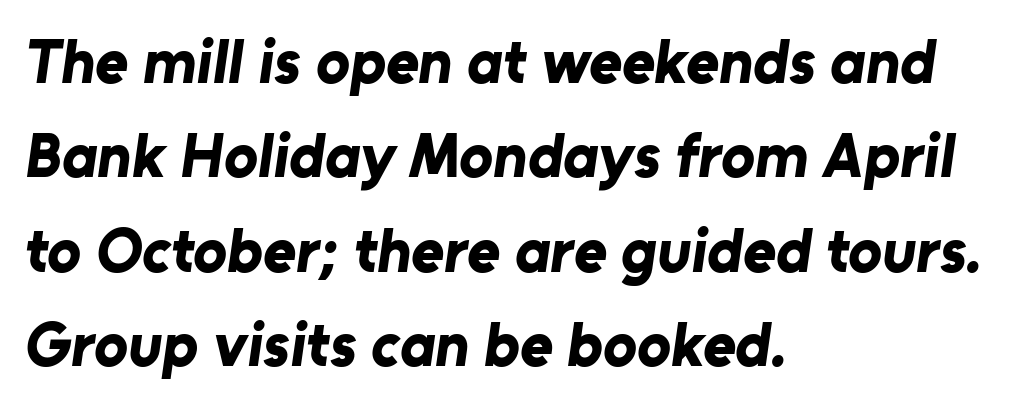
Q: Is the text bold? A: Yes.
Q: Is the typeface a serif or a sans-serif typeface? A: Sans-serif.
Q: Is the text underlined? A: No.
Q: How is the paragraph aligned? A: Left-aligned.
Q: Is the spacing between letters normal or unusually wide? A: Normal.
Q: Is the spacing between lines tight, normal or loose? A: Normal.
Q: Width (condensed, normal, or wide)? A: Normal.
Q: Stroke contrast? A: Low.
Q: x-height? A: Medium.
Q: Monospaced? A: No.
